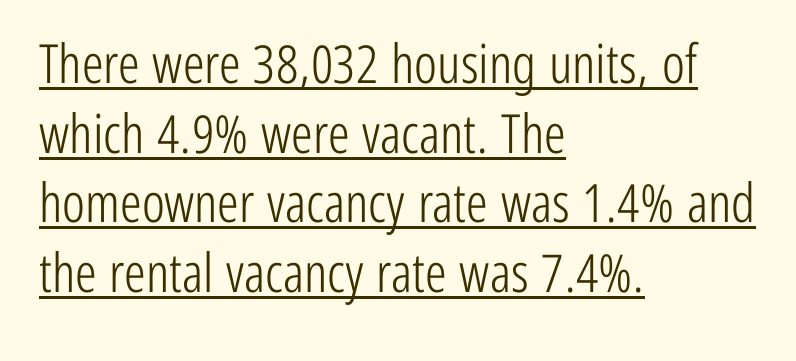
{"serif": "no", "italic": "no", "bold": "no", "weight": "light", "width": "condensed", "stroke_contrast": "low", "x_height": "medium", "monospaced": "no", "underline": "yes", "align": "left", "line_spacing": "normal", "line_spacing_ratio": 1.29, "letter_spacing": "normal", "letter_spacing_em": 0.0, "glyph_px": 54}
